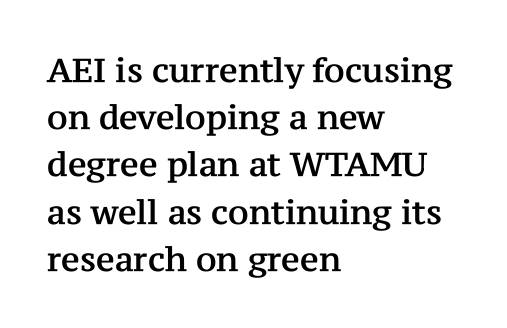
Q: Is the text italic (slanted)? A: No, it is upright.
Q: Is the typeface a serif or a sans-serif typeface? A: Serif.
Q: Is the text underlined? A: No.
Q: How is the paragraph aligned? A: Left-aligned.
Q: Is the spacing between letters normal or unusually wide? A: Normal.
Q: Is the spacing between lines tight, normal or loose? A: Normal.
Q: Width (condensed, normal, or wide)? A: Normal.
Q: Stroke contrast? A: Medium.
Q: x-height? A: Medium.
Q: Monospaced? A: No.
